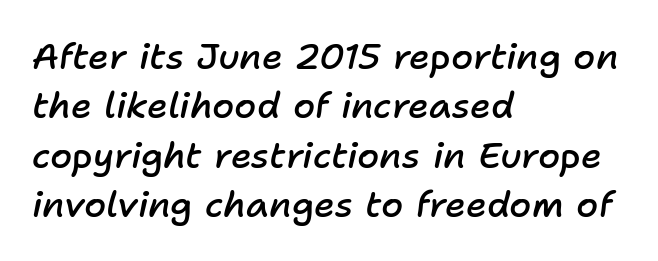
Q: Is the text bold? A: Semi-bold.
Q: Is the text italic (slanted)? A: Yes, it leans right by about 11 degrees.
Q: Is the text underlined? A: No.
Q: How is the paragraph aligned? A: Left-aligned.
Q: Is the spacing between letters normal or unusually wide? A: Normal.
Q: Is the spacing between lines tight, normal or loose? A: Normal.
Q: Width (condensed, normal, or wide)? A: Normal.
Q: Stroke contrast? A: Low.
Q: x-height? A: Medium.
Q: Monospaced? A: No.
